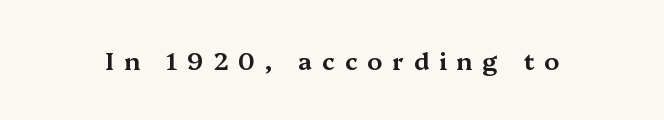
The image shows 24 px text type, upright; set unusually wide letter spacing (+0.41 em), not underlined.
